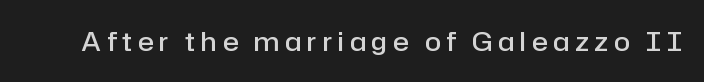
{"italic": "no", "bold": "semi", "underline": "no", "letter_spacing": "wide", "letter_spacing_em": 0.23, "glyph_px": 26}
